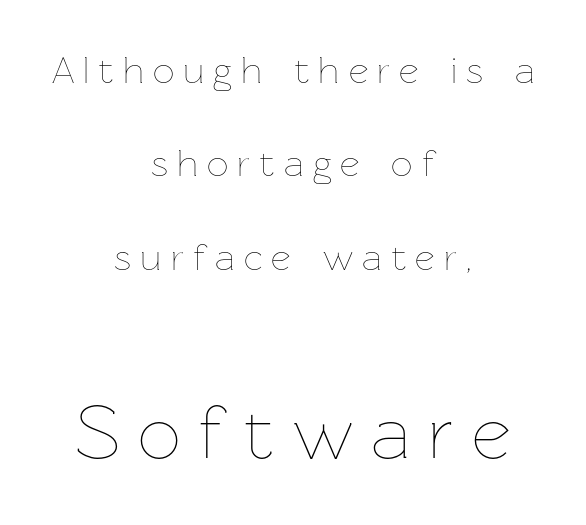
The image shows 76 px thin type, upright; set centered, loose line spacing (2.46x), unusually wide letter spacing (+0.24 em), not underlined; the second (bottom) block is 2.0x larger; low stroke contrast and a medium x-height.
